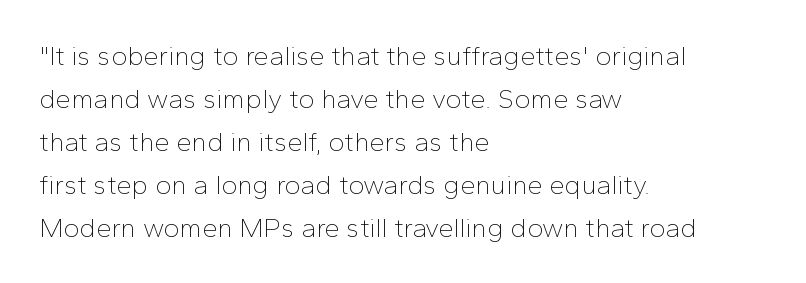
The image shows 27 px text type, upright; set left-aligned, normal line spacing (1.59x), normal letter spacing, not underlined.
